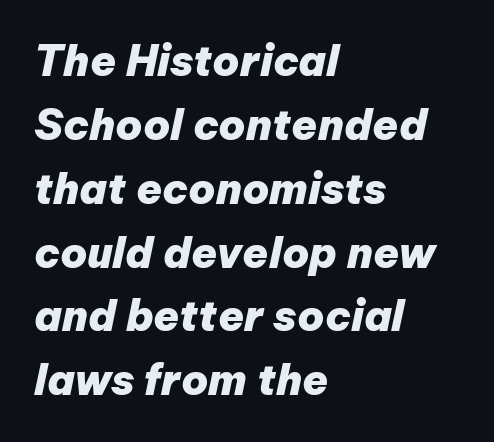
The image shows 42 px heavy type, italic (leaning right); set left-aligned, normal line spacing (1.52x), normal letter spacing, not underlined; low stroke contrast and a medium x-height.
